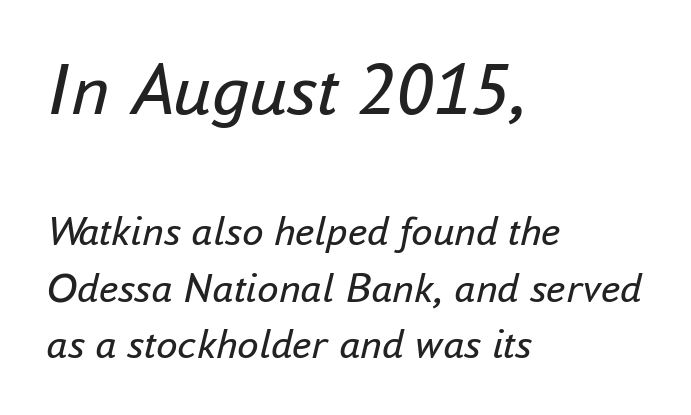
The image shows 76 px regular-weight type, italic (leaning right); set left-aligned, normal line spacing (1.31x), normal letter spacing, not underlined; the first (top) block is 1.77x larger; low stroke contrast and a small x-height.
